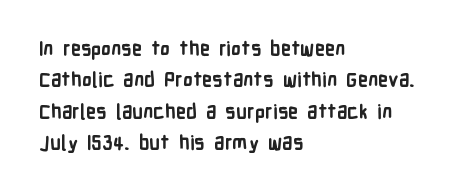
Q: Is the text bold? A: Yes.
Q: Is the text italic (slanted)? A: No, it is upright.
Q: Is the text underlined? A: No.
Q: How is the paragraph aligned? A: Left-aligned.
Q: Is the spacing between letters normal or unusually wide? A: Normal.
Q: Is the spacing between lines tight, normal or loose? A: Normal.
